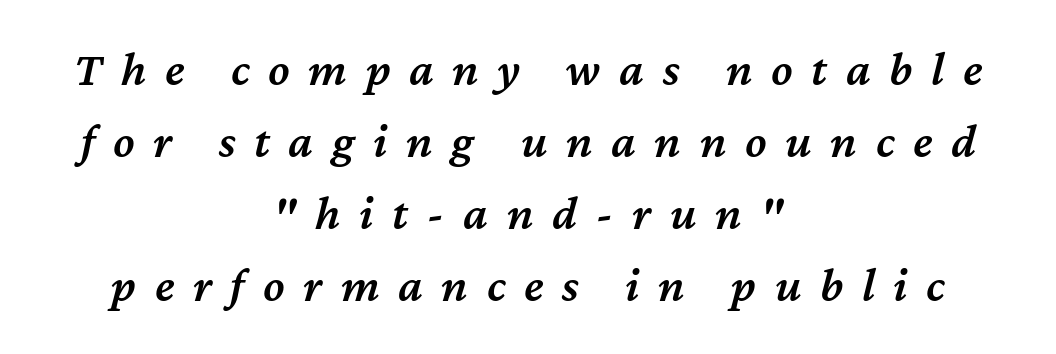
The image shows 49 px semibold type, italic (leaning right); set centered, normal line spacing (1.47x), unusually wide letter spacing (+0.38 em), not underlined; medium stroke contrast and a medium x-height.
